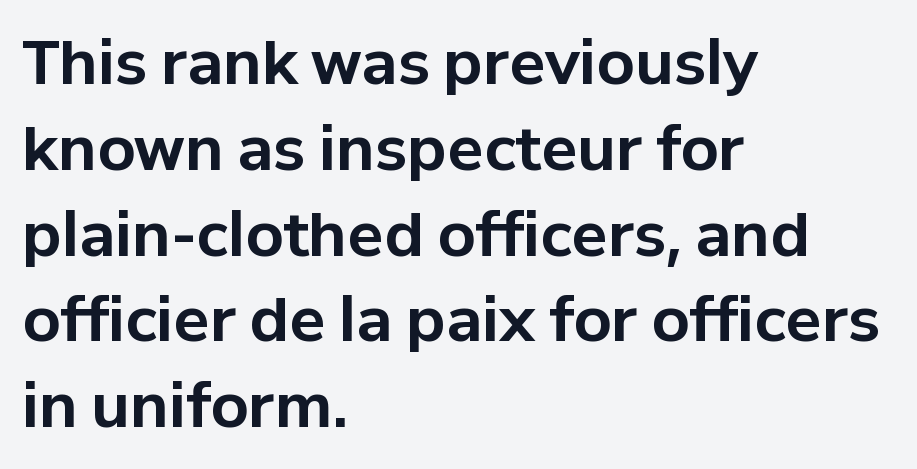
The image shows 60 px bold sans-serif type, upright; set left-aligned, normal line spacing (1.43x), normal letter spacing, not underlined; low stroke contrast and a medium x-height.
